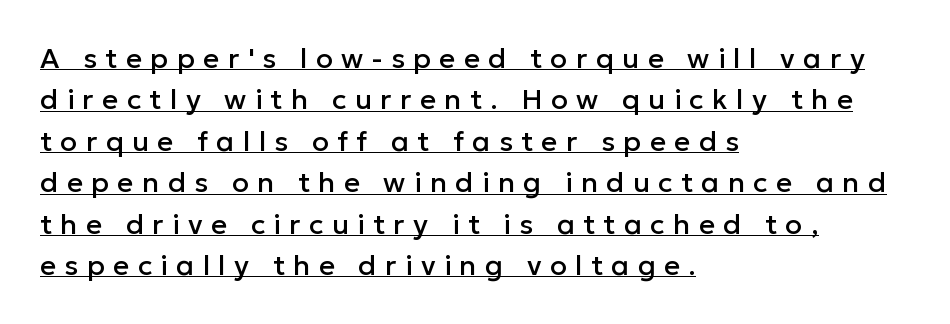
The image shows 28 px sans-serif type, upright; set left-aligned, normal line spacing (1.48x), unusually wide letter spacing (+0.3 em), underlined; low stroke contrast and a medium x-height.
